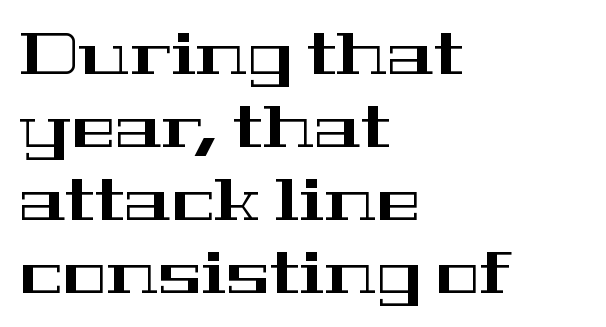
The image shows 59 px wide serif type, upright; set left-aligned, line spacing 1.24x, normal letter spacing, not underlined; high stroke contrast and a medium x-height.
